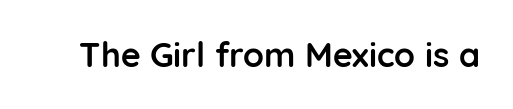
The image shows 34 px semibold sans-serif type, upright; set normal letter spacing, not underlined; low stroke contrast and a medium x-height.
